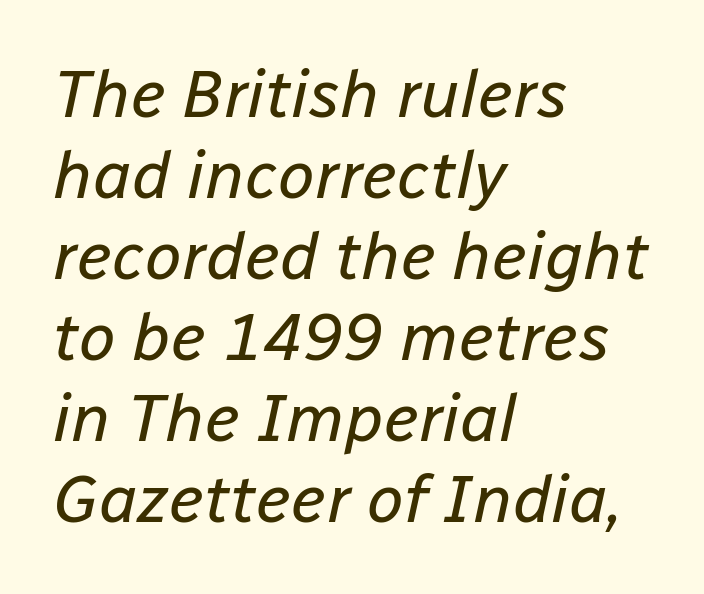
Is the type slanted? Yes — the strokes lean at a clear angle. The gap between lines stays unmarked. The type is set solid horizontally, with unmodified tracking. Stems and bowls with no extra thickness — not bold.
